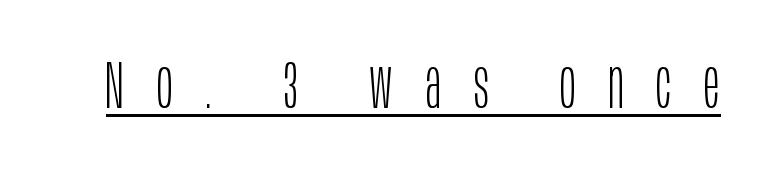
{"serif": "no", "italic": "no", "bold": "no", "weight": "light", "width": "condensed", "stroke_contrast": "low", "x_height": "large", "monospaced": "no", "underline": "yes", "letter_spacing": "wide", "letter_spacing_em": 0.48, "glyph_px": 67}
